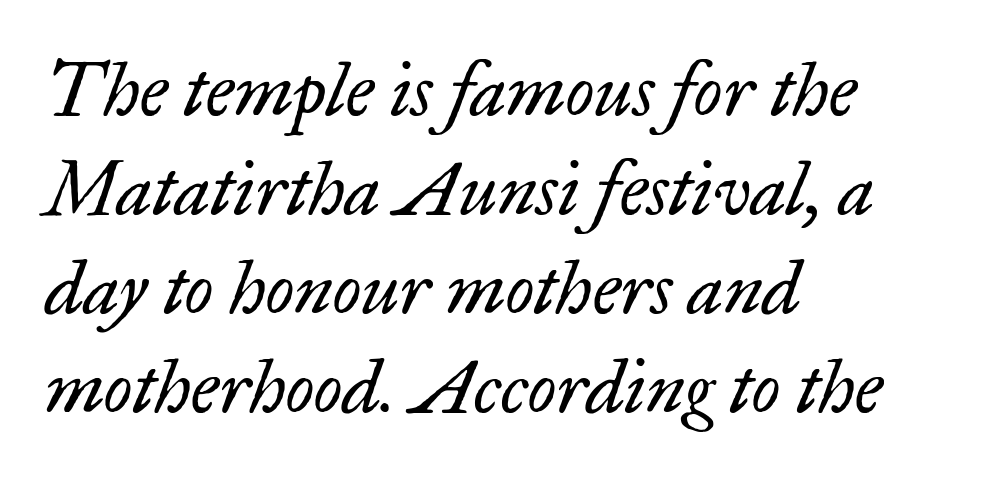
Q: Is the text bold? A: No.
Q: Is the text italic (slanted)? A: Yes, it leans right by about 17 degrees.
Q: Is the typeface a serif or a sans-serif typeface? A: Serif.
Q: Is the text underlined? A: No.
Q: How is the paragraph aligned? A: Left-aligned.
Q: Is the spacing between letters normal or unusually wide? A: Normal.
Q: Is the spacing between lines tight, normal or loose? A: Normal.
Q: Width (condensed, normal, or wide)? A: Normal.
Q: Stroke contrast? A: Low.
Q: x-height? A: Small.
Q: Monospaced? A: No.
